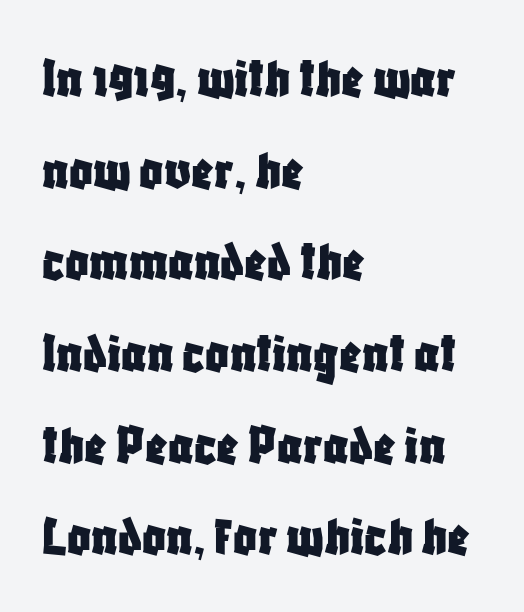
Q: Is the text italic (slanted)? A: No, it is upright.
Q: Is the typeface a serif or a sans-serif typeface? A: Sans-serif.
Q: Is the text underlined? A: No.
Q: How is the paragraph aligned? A: Left-aligned.
Q: Is the spacing between letters normal or unusually wide? A: Normal.
Q: Is the spacing between lines tight, normal or loose? A: Normal.
Q: Width (condensed, normal, or wide)? A: Condensed.
Q: Stroke contrast? A: Low.
Q: x-height? A: Large.
Q: Monospaced? A: No.
